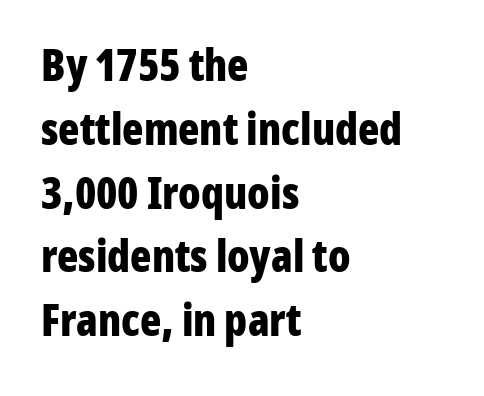
The image shows 44 px bold, condensed sans-serif type, upright; set left-aligned, normal line spacing (1.45x), normal letter spacing, not underlined; low stroke contrast and a medium x-height.
